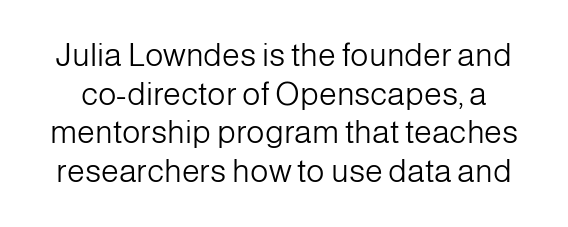
Q: Is the text bold? A: No.
Q: Is the text italic (slanted)? A: No, it is upright.
Q: Is the typeface a serif or a sans-serif typeface? A: Sans-serif.
Q: Is the text underlined? A: No.
Q: Is the spacing between letters normal or unusually wide? A: Normal.
Q: Width (condensed, normal, or wide)? A: Normal.
Q: Stroke contrast? A: Low.
Q: x-height? A: Medium.
Q: Monospaced? A: No.
